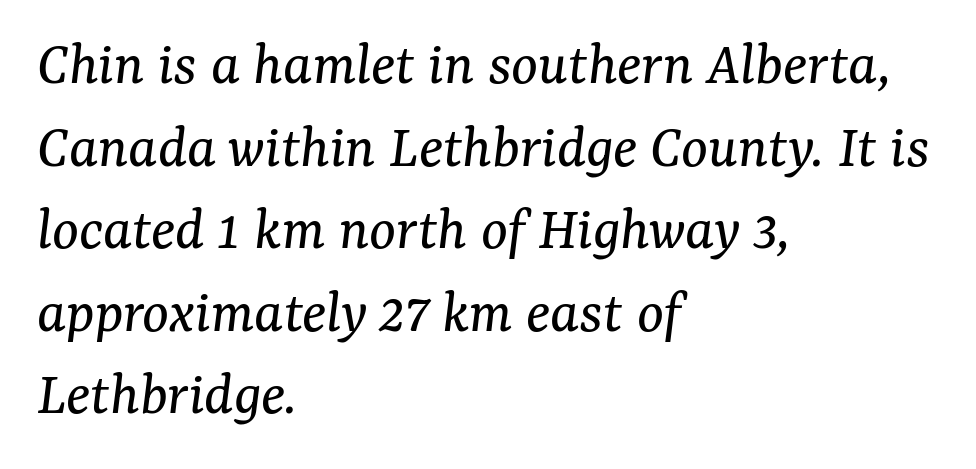
The image shows 63 px regular-weight serif type, italic (leaning right); set left-aligned, normal line spacing (1.31x), normal letter spacing, not underlined; medium stroke contrast and a medium x-height.
